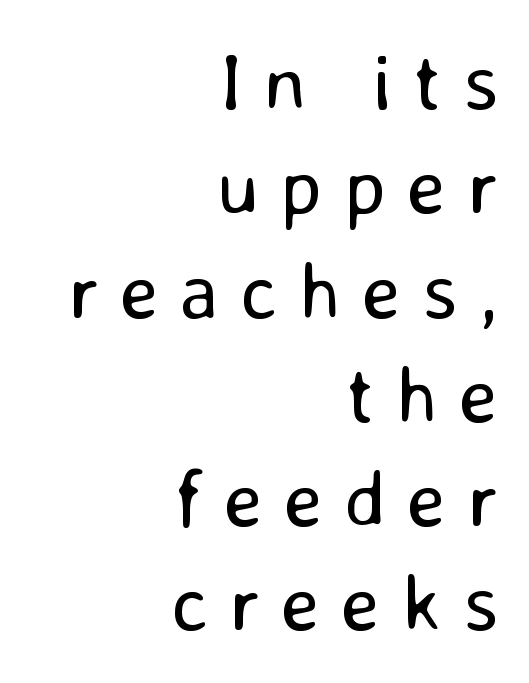
{"serif": "no", "italic": "no", "bold": "no", "weight": "regular", "width": "normal", "stroke_contrast": "low", "x_height": "medium", "monospaced": "no", "underline": "no", "align": "right", "line_spacing": "normal", "line_spacing_ratio": 1.32, "letter_spacing": "wide", "letter_spacing_em": 0.27, "glyph_px": 79}
